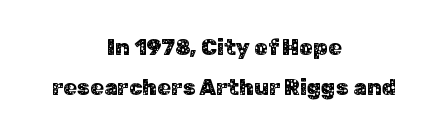
Ordinary non-slanted type is in use. Descenders are the only things crossing below the line. The lines are quadded center. Here the glyphs are tracked normally, forming tight word shapes.
